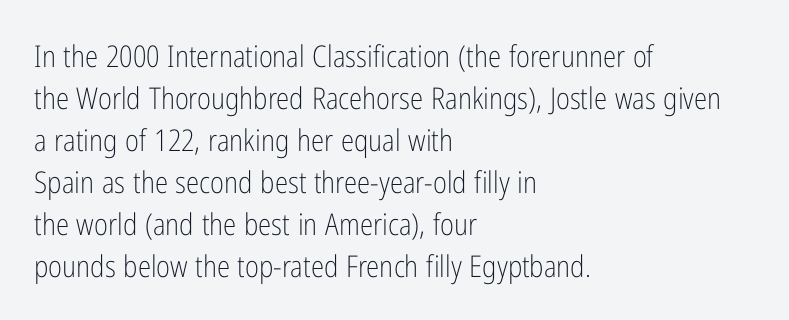
The image shows 30 px light, condensed sans-serif type, upright; set left-aligned, normal line spacing (1.4x), normal letter spacing, not underlined; low stroke contrast and a medium x-height.
